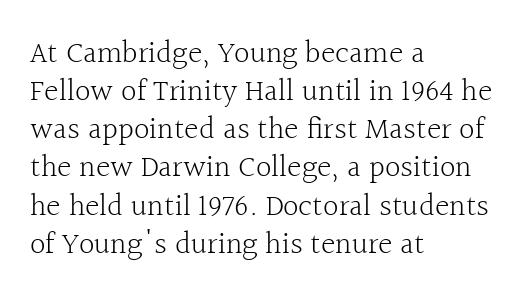
A quiet, ordinary-to-light weight characterises the typeface. Note: serifs present on the glyphs. The strip under each line holds only bare page. The letters stand upright; this is a roman face. Do the characters align in a grid? No, the font is proportional. This rendering uses left alignment, leaving the right contour irregular.
